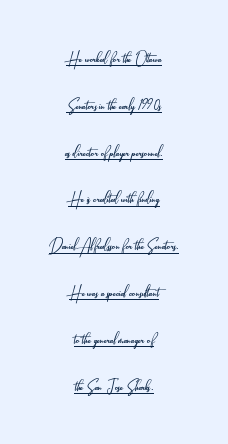
Q: Is the text bold? A: No.
Q: Is the text italic (slanted)? A: Yes.
Q: Is the text underlined? A: Yes.
Q: How is the paragraph aligned? A: Centered.
Q: Is the spacing between letters normal or unusually wide? A: Normal.
Q: Is the spacing between lines tight, normal or loose? A: Loose.
